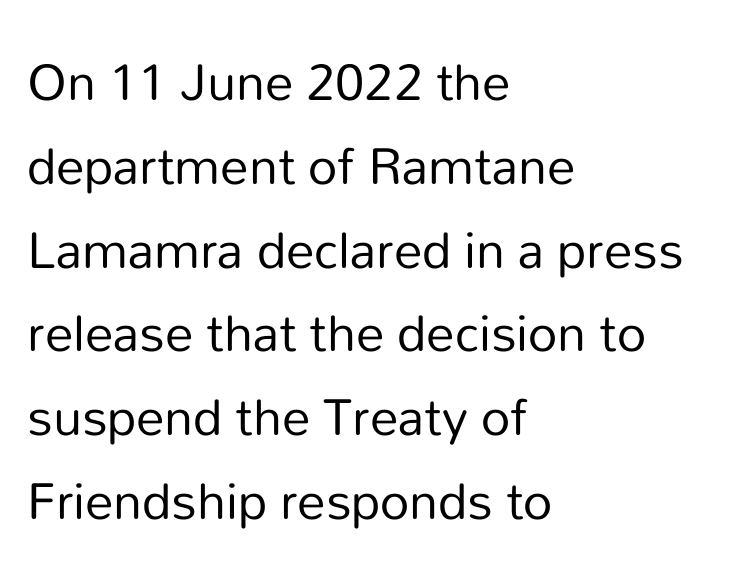
No word sits above an underline. The designer went with a sans here, leaving each stem footless. A typesetter would call this proportional, since set widths differ per character. The rendering keeps characters at their native spacing.
